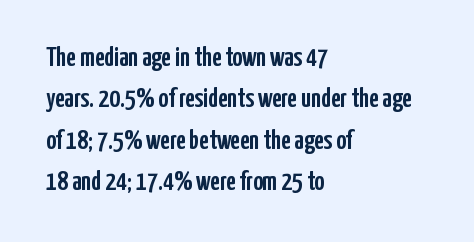
Successive baselines arrive at the customary interval. Short and long lines alike share a common starting point at left. Italic: no, the glyphs are upright roman. Short note: letters normally spaced. Quick note: underline off.
